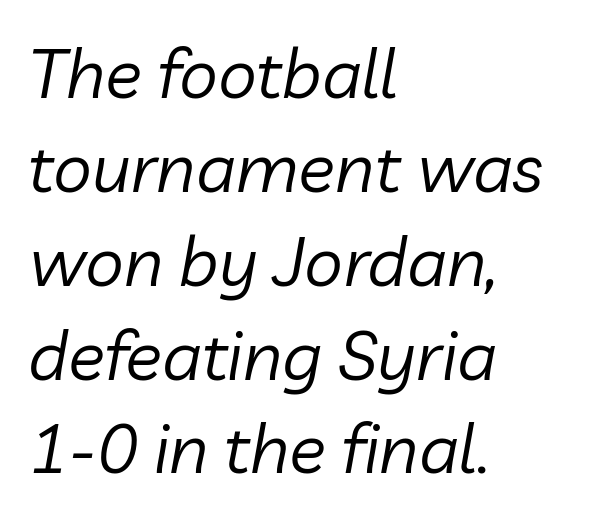
The image shows 69 px regular-weight type, italic (leaning right); set left-aligned, normal line spacing (1.36x), normal letter spacing, not underlined; low stroke contrast and a medium x-height.
